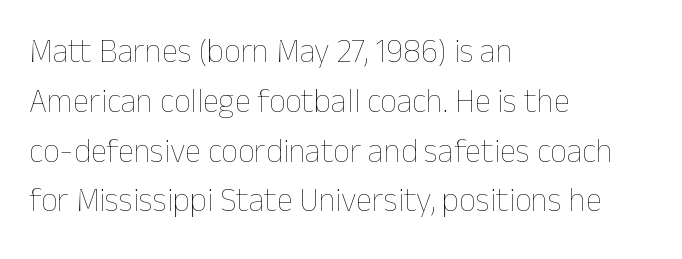
The image shows 33 px thin type, upright; set left-aligned, normal line spacing (1.51x), normal letter spacing, not underlined; low stroke contrast and a medium x-height.
